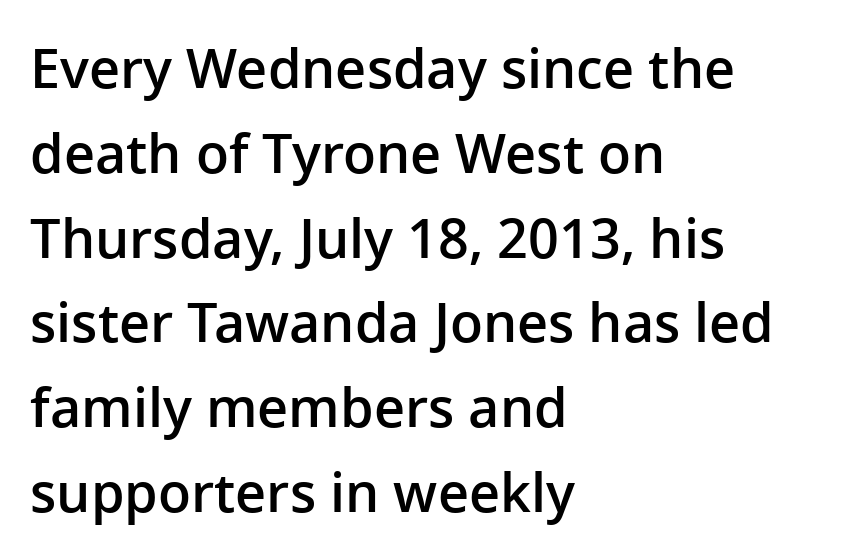
Q: Is the text bold? A: Semi-bold.
Q: Is the text italic (slanted)? A: No, it is upright.
Q: Is the typeface a serif or a sans-serif typeface? A: Sans-serif.
Q: Is the text underlined? A: No.
Q: How is the paragraph aligned? A: Left-aligned.
Q: Is the spacing between letters normal or unusually wide? A: Normal.
Q: Is the spacing between lines tight, normal or loose? A: Normal.
Q: Width (condensed, normal, or wide)? A: Normal.
Q: Stroke contrast? A: Low.
Q: x-height? A: Medium.
Q: Monospaced? A: No.
